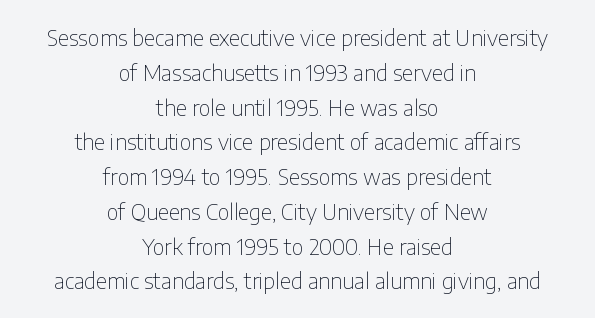
The image shows 22 px text type, upright; set centered, normal line spacing (1.58x), normal letter spacing, not underlined.
